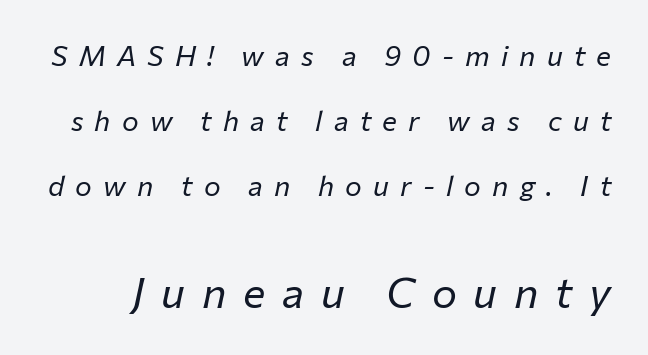
The image shows 42 px regular-weight type, italic (leaning right); set loose line spacing (2.32x), unusually wide letter spacing (+0.4 em), not underlined; the second (bottom) block is 1.5x larger; low stroke contrast and a medium x-height.
